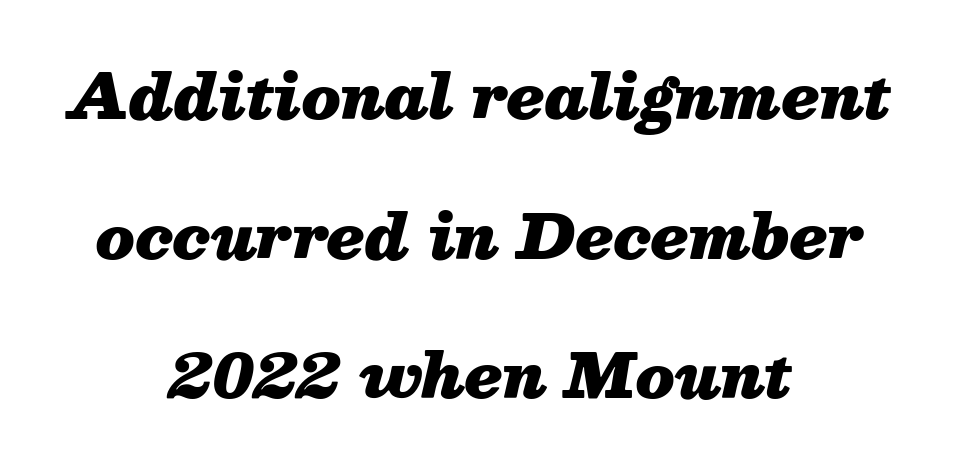
Q: Is the text bold? A: Yes.
Q: Is the text italic (slanted)? A: Yes, it leans right by about 13 degrees.
Q: Is the text underlined? A: No.
Q: How is the paragraph aligned? A: Centered.
Q: Is the spacing between letters normal or unusually wide? A: Normal.
Q: Is the spacing between lines tight, normal or loose? A: Loose.
Q: Width (condensed, normal, or wide)? A: Normal.
Q: Stroke contrast? A: Medium.
Q: x-height? A: Medium.
Q: Monospaced? A: No.
